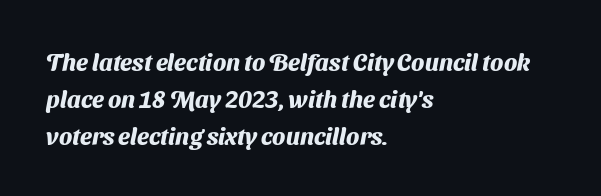
Caption: bold face, heavy strokes. The space between consecutive lines is moderate. A student would call this left alignment; a typographer would say flush left, rag right. Just letters on the line, the space beneath them empty.
